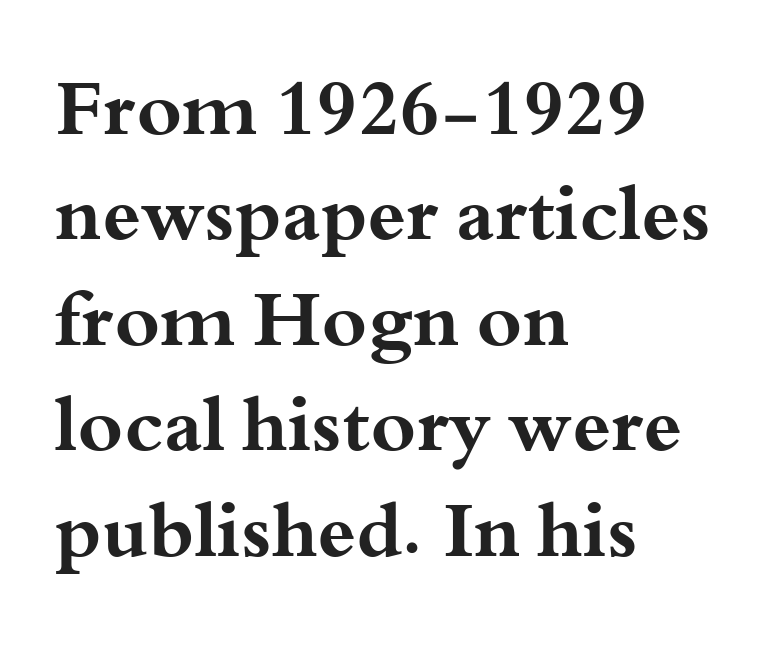
Where is the straight margin? On the left. Lines of text with bare space underneath. Students, note that the glyphs here touch the page at normal intervals. Serifs: yes, visible at the terminals of the letterforms.
